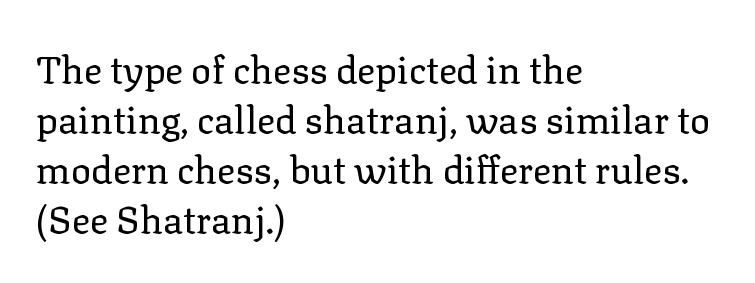
Q: Is the text bold? A: No.
Q: Is the text italic (slanted)? A: No, it is upright.
Q: Is the typeface a serif or a sans-serif typeface? A: Serif.
Q: Is the text underlined? A: No.
Q: How is the paragraph aligned? A: Left-aligned.
Q: Is the spacing between letters normal or unusually wide? A: Normal.
Q: Is the spacing between lines tight, normal or loose? A: Normal.
Q: Width (condensed, normal, or wide)? A: Normal.
Q: Stroke contrast? A: Low.
Q: x-height? A: Medium.
Q: Monospaced? A: No.
